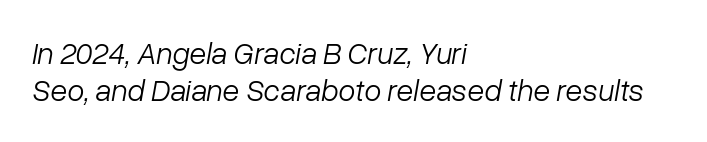
Q: Is the text bold? A: No.
Q: Is the text italic (slanted)? A: Yes, it leans right by about 10 degrees.
Q: Is the text underlined? A: No.
Q: How is the paragraph aligned? A: Left-aligned.
Q: Is the spacing between letters normal or unusually wide? A: Normal.
Q: Width (condensed, normal, or wide)? A: Normal.
Q: Stroke contrast? A: Low.
Q: x-height? A: Medium.
Q: Monospaced? A: No.
